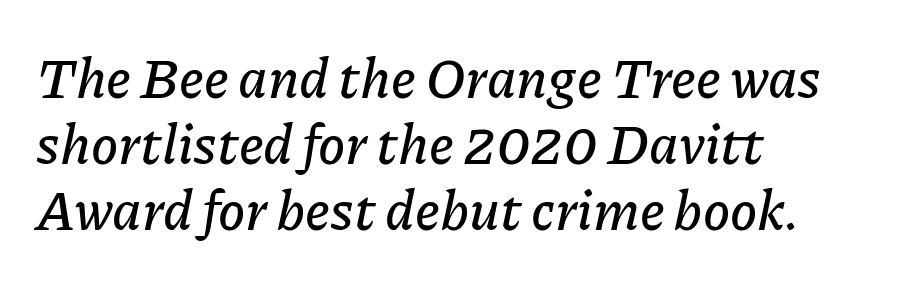
{"italic": "yes", "lean": "right", "slant_degrees": 11, "width": "normal", "stroke_contrast": "low", "x_height": "medium", "monospaced": "no", "underline": "no", "align": "left", "line_spacing_ratio": 1.2, "letter_spacing": "normal", "letter_spacing_em": 0.0, "glyph_px": 55}
